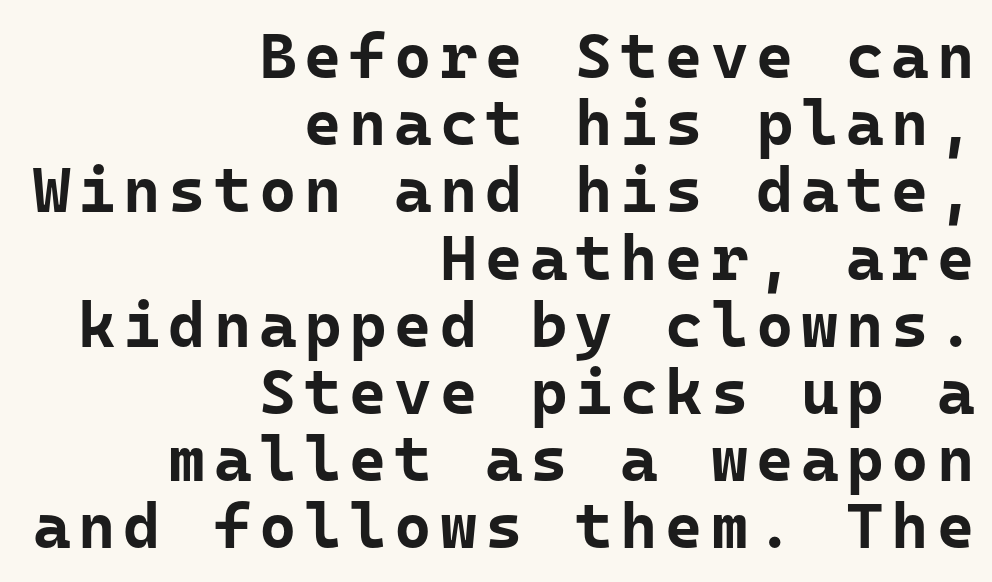
Every character sits straight up, as roman type does. This block would grow much taller if given ordinary leading; it's compressed now. The letters are bold, with thick, heavy strokes. Descenders are the only things crossing below the line. I'd call this a sans setting — the letters go barefoot.
